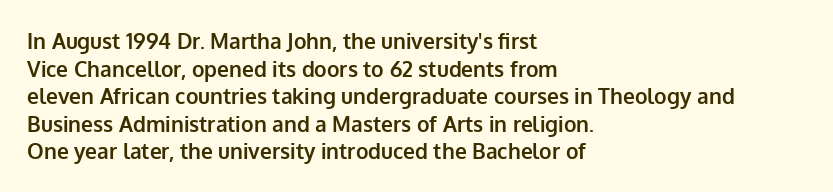
Q: Is the text bold? A: Yes.
Q: Is the text italic (slanted)? A: No, it is upright.
Q: Is the text underlined? A: No.
Q: How is the paragraph aligned? A: Left-aligned.
Q: Is the spacing between letters normal or unusually wide? A: Normal.
Q: Is the spacing between lines tight, normal or loose? A: Normal.
